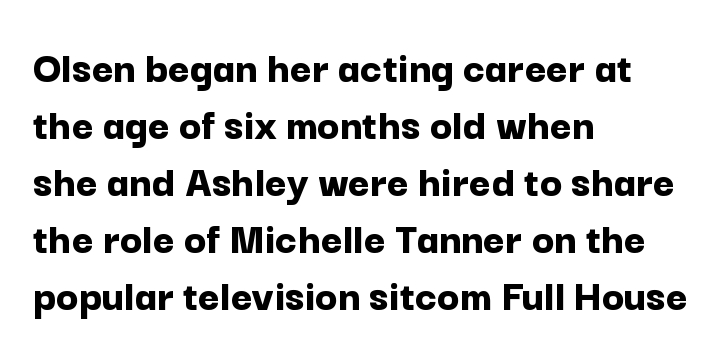
The image shows 46 px bold sans-serif type, upright; set left-aligned, line spacing 1.24x, normal letter spacing, not underlined; low stroke contrast and a medium x-height.
